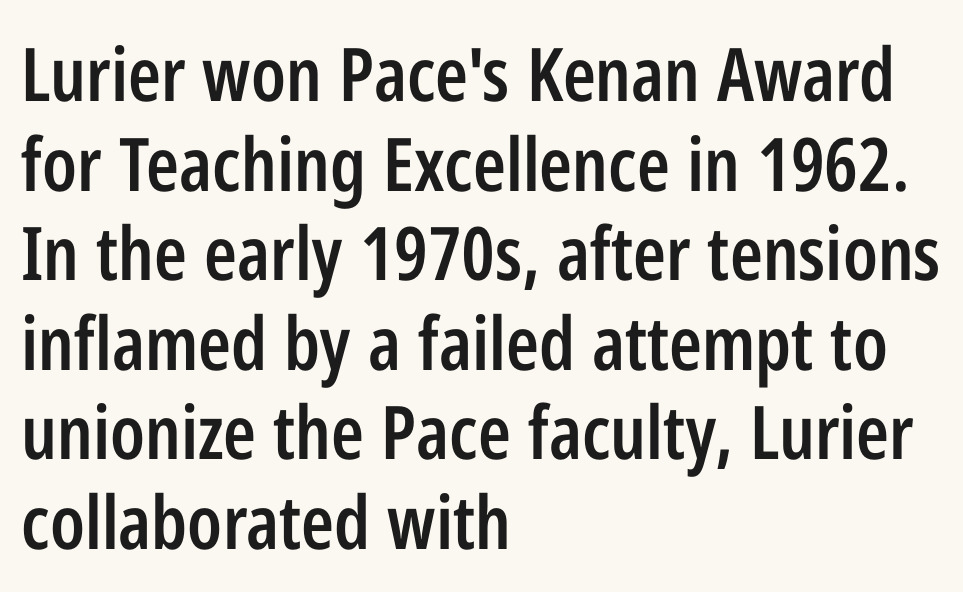
No feet cap the strokes, marking this as sans-serif type. Slightly chunky letters — semibold, I'd say, not full bold. The rendering uses natural spacing where letterforms have individual widths. The passage shown has conventional tracking throughout. Only glyphs here, with clear space below each row.
